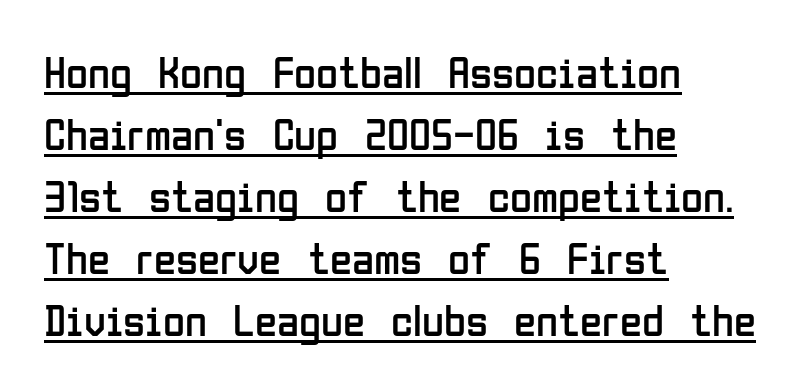
No letter is thick-stroked: the sample isn't bold. Nothing unusual about the tracking: characters are spaced as the font intends. If you measured baseline to baseline, you'd find a middling distance. The lines are quadded left. Style check: upright. The face used here appears with an underline applied.
